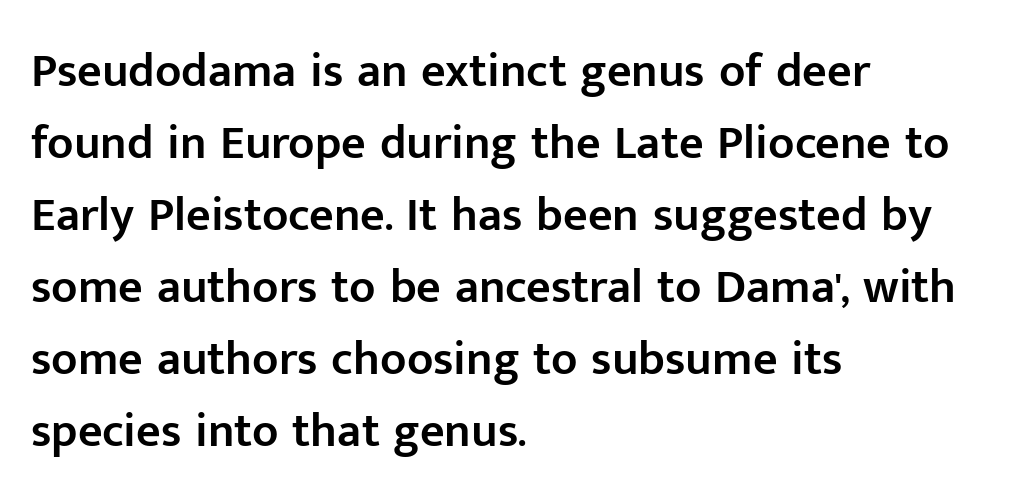
These lines carry some extra weight — a demibold, not a full bold. The face used here is rendered with its standard letterfit. The typography opts for an upright posture over an oblique one. The block of text has a typical density, with ordinary space between rows.
